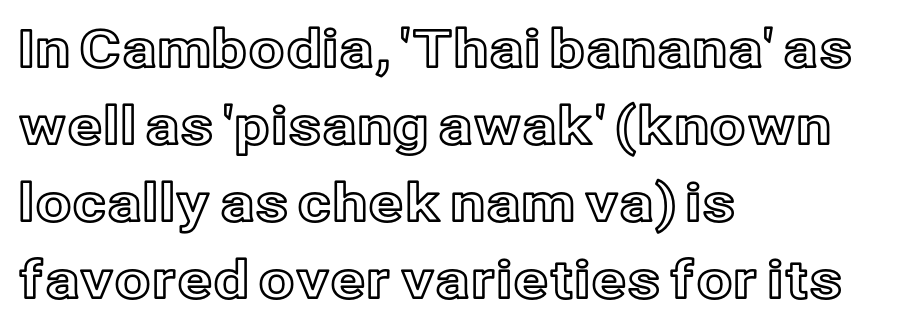
The image shows 52 px text type, upright; set left-aligned, normal line spacing (1.48x), normal letter spacing, not underlined; a medium x-height.
